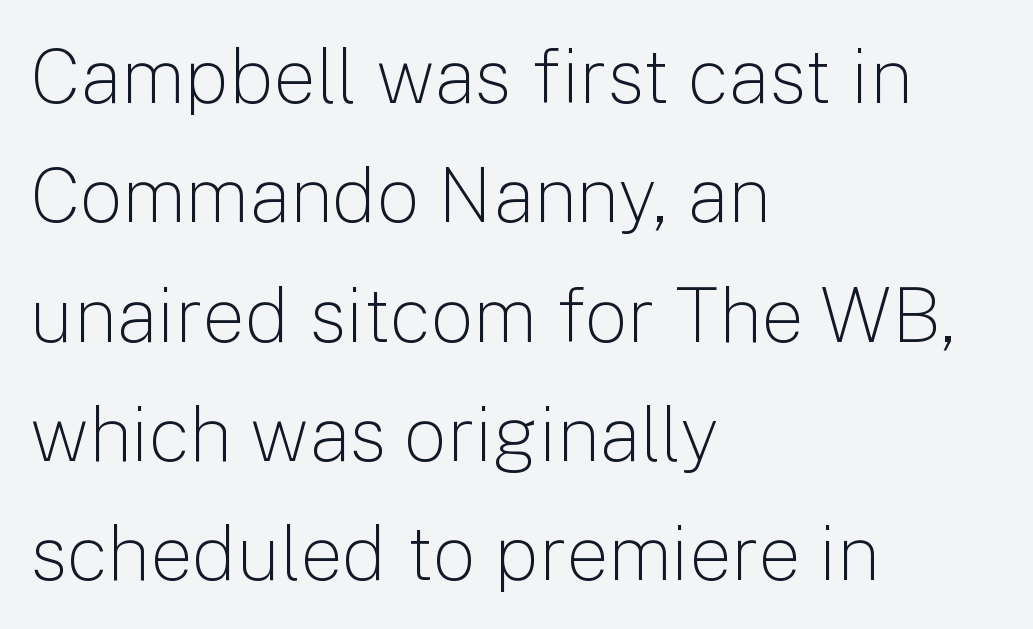
Q: Is the text bold? A: No.
Q: Is the text italic (slanted)? A: No, it is upright.
Q: Is the typeface a serif or a sans-serif typeface? A: Sans-serif.
Q: Is the text underlined? A: No.
Q: How is the paragraph aligned? A: Left-aligned.
Q: Is the spacing between letters normal or unusually wide? A: Normal.
Q: Is the spacing between lines tight, normal or loose? A: Normal.
Q: Width (condensed, normal, or wide)? A: Normal.
Q: Stroke contrast? A: Low.
Q: x-height? A: Medium.
Q: Monospaced? A: No.
